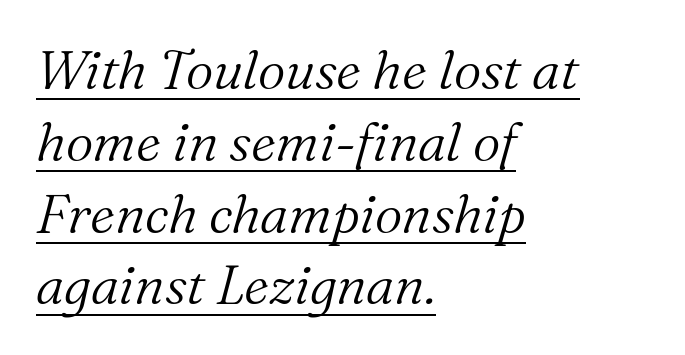
{"serif": "yes", "italic": "yes", "lean": "right", "slant_degrees": 16, "bold": "no", "weight": "light", "width": "normal", "stroke_contrast": "medium", "x_height": "medium", "monospaced": "no", "underline": "yes", "align": "left", "line_spacing": "normal", "line_spacing_ratio": 1.33, "letter_spacing": "normal", "letter_spacing_em": 0.0, "glyph_px": 54}
